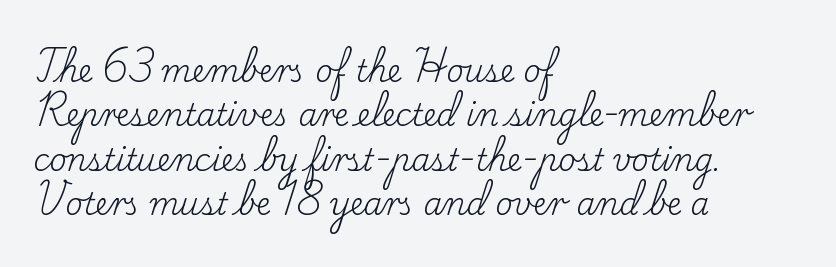
The image shows 30 px regular-weight serif type; set left-aligned, normal line spacing (1.48x), normal letter spacing, not underlined; low stroke contrast and a small x-height.
